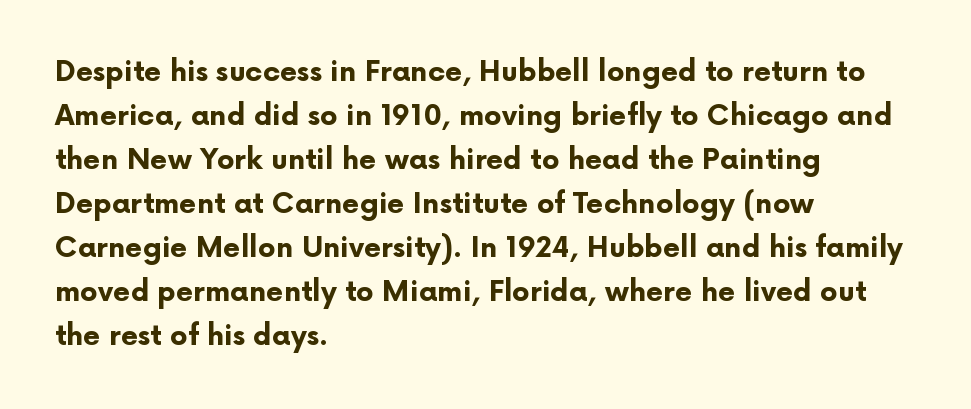
Q: Is the text bold? A: Yes.
Q: Is the text italic (slanted)? A: No, it is upright.
Q: Is the typeface a serif or a sans-serif typeface? A: Sans-serif.
Q: Is the text underlined? A: No.
Q: How is the paragraph aligned? A: Left-aligned.
Q: Is the spacing between letters normal or unusually wide? A: Normal.
Q: Is the spacing between lines tight, normal or loose? A: Normal.
Q: Width (condensed, normal, or wide)? A: Normal.
Q: Stroke contrast? A: Low.
Q: x-height? A: Medium.
Q: Monospaced? A: No.
